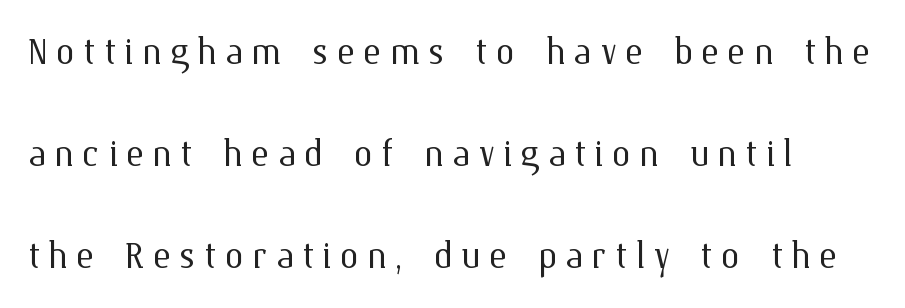
The image shows 48 px light type, upright; set loose line spacing (2.12x), not underlined; medium stroke contrast and a medium x-height.
